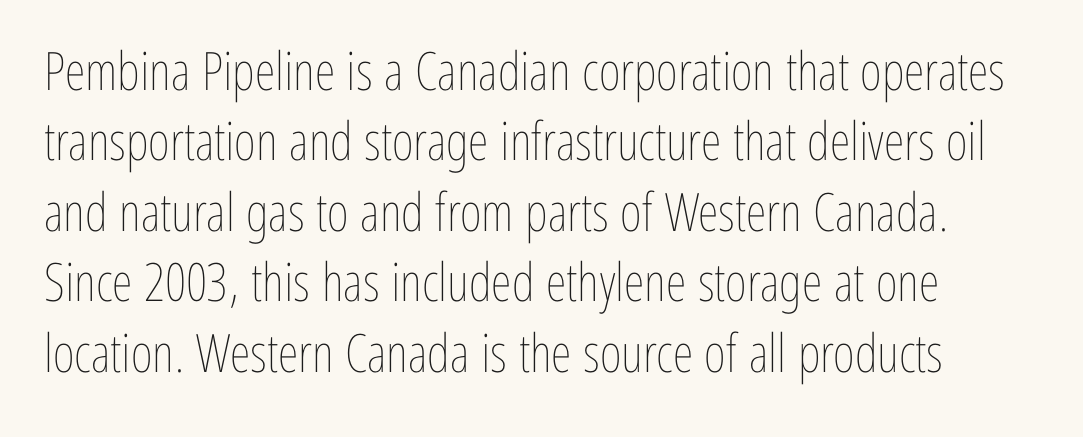
The font is comparable to plain body text, perhaps lighter. This sample uses plain, unmodified letter spacing. Successive baselines arrive at the customary interval. The passage shown is typed in a proportional face where columns would drift.
